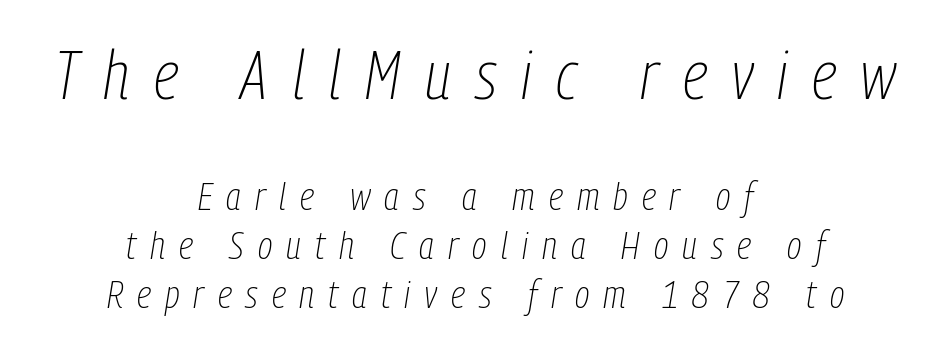
Compared with typical body copy, the letter spacing here is much looser. The lines are quadded center. The glyphs look as if they've been sheared to an angle. The weight tops out at a normal text grade.
